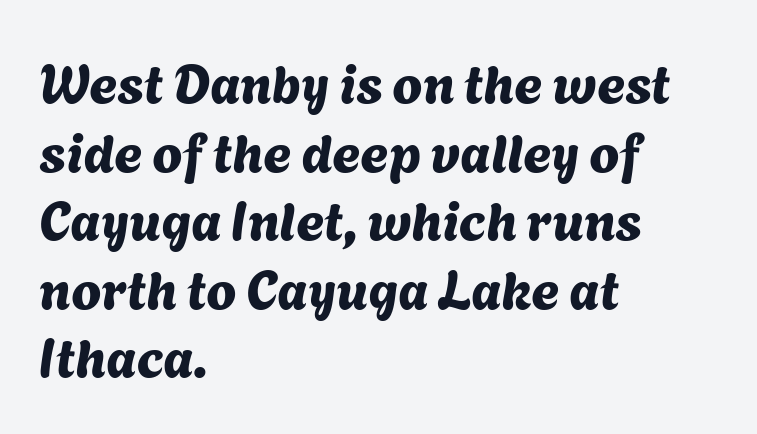
{"serif": "no", "width": "normal", "stroke_contrast": "medium", "x_height": "medium", "monospaced": "no", "underline": "no", "align": "left", "line_spacing": "normal", "line_spacing_ratio": 1.27, "letter_spacing": "normal", "letter_spacing_em": 0.0, "glyph_px": 54}
